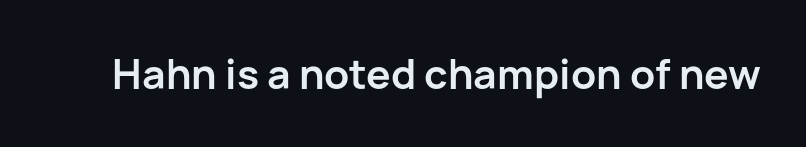
The image shows 41 px semibold sans-serif type, upright; set normal letter spacing, not underlined; low stroke contrast and a medium x-height.
